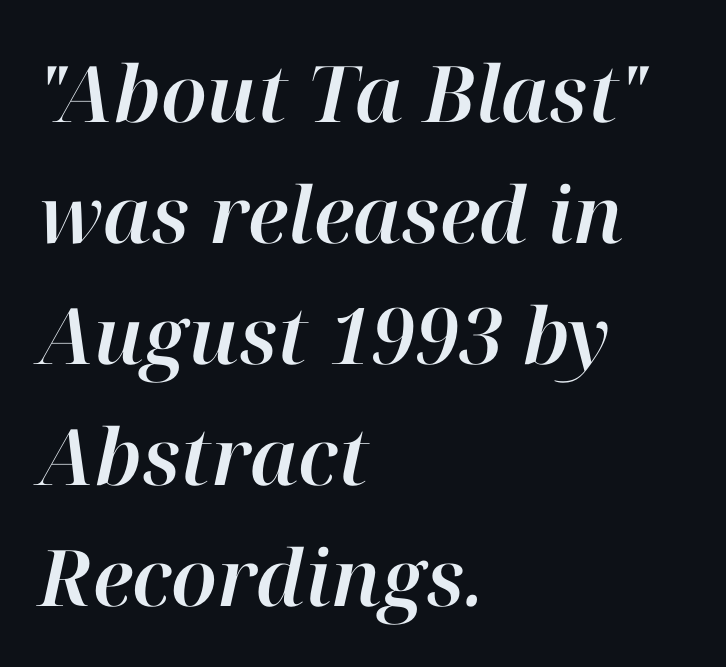
{"italic": "yes", "lean": "right", "slant_degrees": 12, "width": "normal", "stroke_contrast": "high", "x_height": "medium", "monospaced": "no", "underline": "no", "align": "left", "line_spacing": "normal", "line_spacing_ratio": 1.55, "letter_spacing": "normal", "letter_spacing_em": 0.0, "glyph_px": 78}
